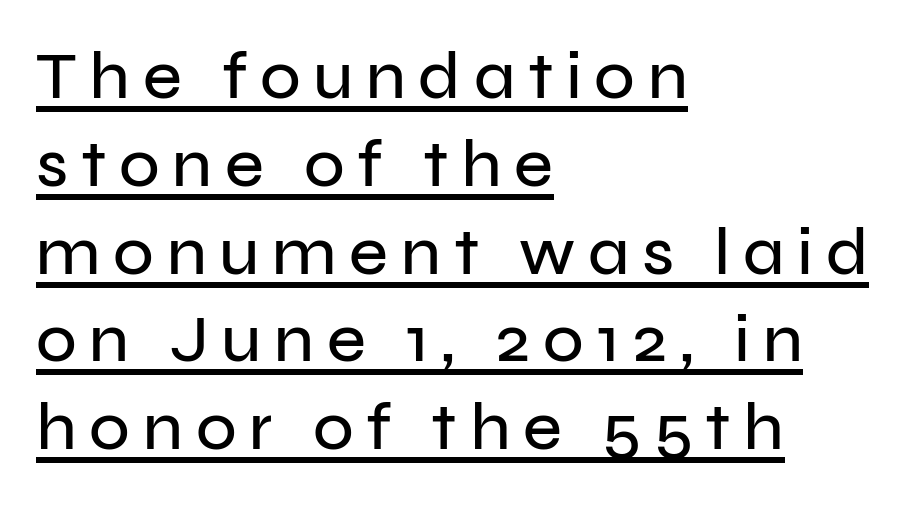
The image shows 67 px sans-serif type, upright; set left-aligned, normal line spacing (1.31x), underlined; low stroke contrast and a medium x-height.
